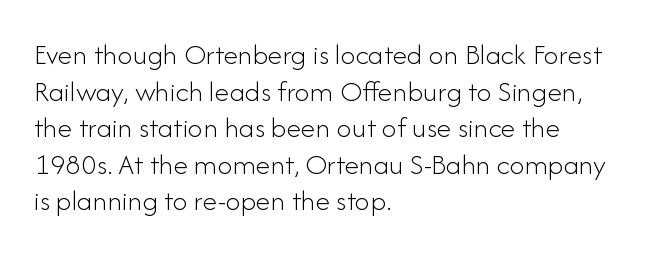
Character widths vary here, with narrow letters taking less room than wide ones. The font's upright variant was chosen for this text. The zone under the glyphs is completely vacant. Each line starts at the same left margin while the right side varies. A light-to-regular cut is what we see here.
